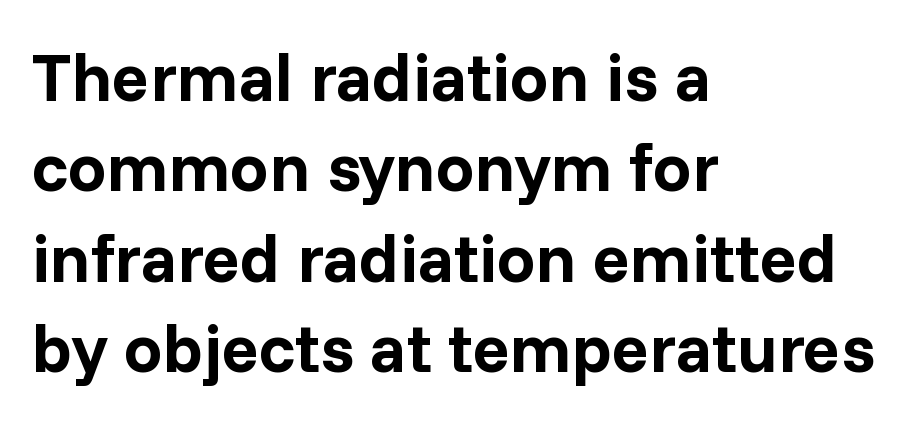
The rendering anchors every line to the left-hand side. The typeface chosen for these lines omits serifs. What stands out about the letter spacing? Nothing — it is the standard amount. Every character sits straight up, as roman type does. Each new line begins a customary step beneath the previous one.
